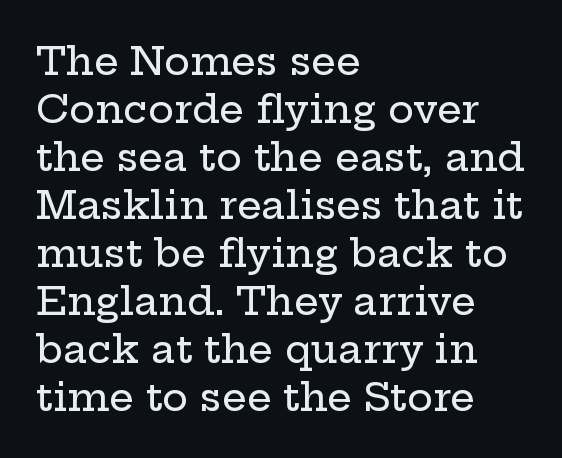
A typesetter would call this proportional, since set widths differ per character. Type without underlining. A student would call this left alignment; a typographer would say flush left, rag right. This rendering employs a face with finishing strokes, i.e., a serif. Nothing unusual about the tracking: characters are spaced as the font intends. Quick note: not italic, upright.
